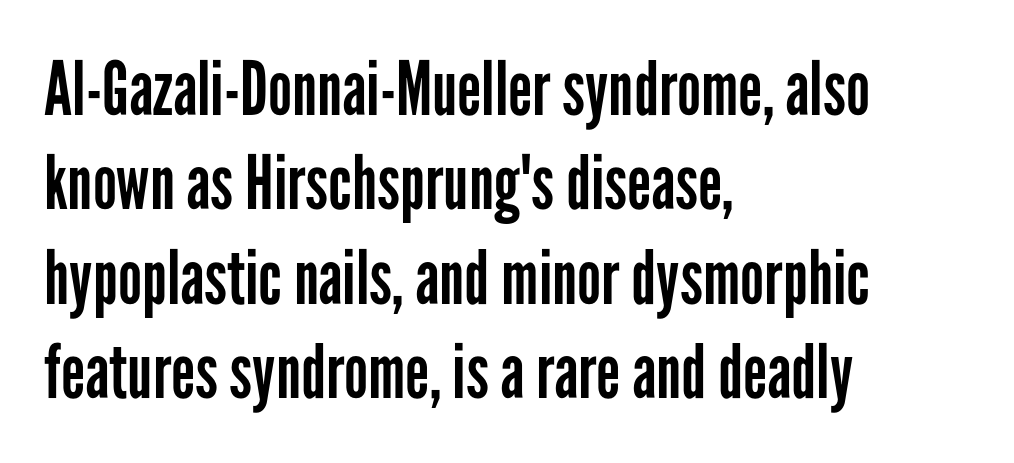
Note the varied advance widths — an 'i' is clearly narrower than an 'm'. The cut favours lightness, reaching ordinary text weight at its darkest. The leading is moderate, giving the passage an even texture. Descender tails drop into unmarked territory. You could call the tracking neutral — neither tight nor loose. A typesetter would mark this as roman, not italic.
